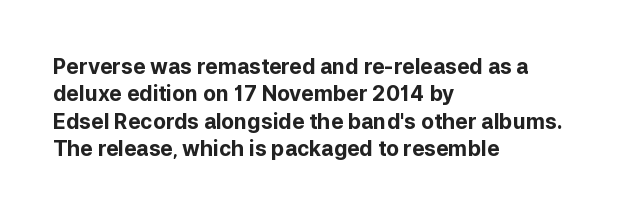
The rendering anchors every line to the left-hand side. This is the regular roman posture of the typeface. A normal amount of white space separates one row of letters from the next. The face used here is rendered with its standard letterfit. A clean baseline with only descenders dipping below it. The sample has been set heavy, in full bold.
